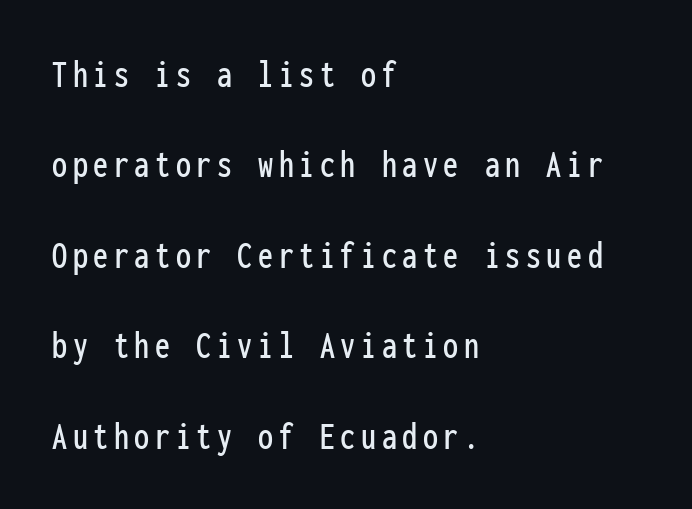
Q: Is the text italic (slanted)? A: No, it is upright.
Q: Is the typeface a serif or a sans-serif typeface? A: Sans-serif.
Q: Is the text underlined? A: No.
Q: How is the paragraph aligned? A: Left-aligned.
Q: Is the spacing between lines tight, normal or loose? A: Loose.
Q: Width (condensed, normal, or wide)? A: Condensed.
Q: Stroke contrast? A: Low.
Q: x-height? A: Medium.
Q: Monospaced? A: Yes.
